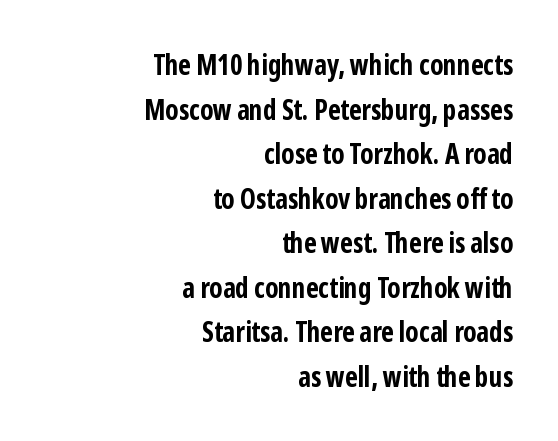
Honestly, there is no underline to notice here at all. The passage shown is typed in a proportional face where columns would drift. Examine the stroke ends and you'll find no serifs. The face used here is rendered with its standard letterfit. Every character sits straight up, as roman type does.
